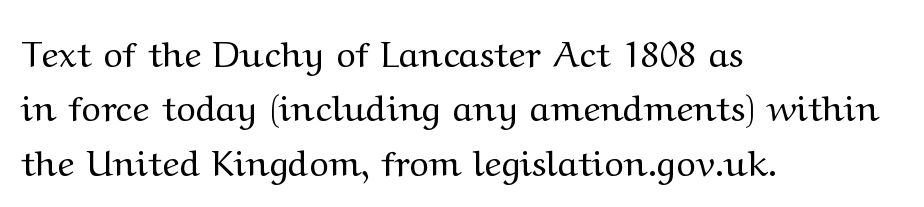
Q: Is the text bold? A: No.
Q: Is the text italic (slanted)? A: No, it is upright.
Q: Is the typeface a serif or a sans-serif typeface? A: Serif.
Q: Is the text underlined? A: No.
Q: How is the paragraph aligned? A: Left-aligned.
Q: Is the spacing between letters normal or unusually wide? A: Normal.
Q: Is the spacing between lines tight, normal or loose? A: Normal.
Q: Width (condensed, normal, or wide)? A: Wide.
Q: Stroke contrast? A: Medium.
Q: x-height? A: Medium.
Q: Monospaced? A: No.
